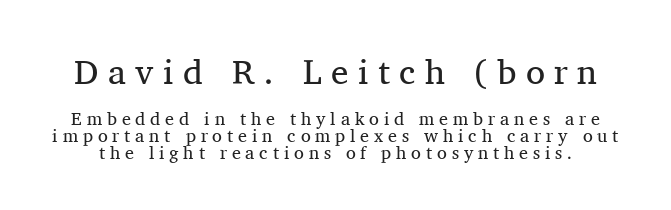
Q: Is the text bold? A: No.
Q: Is the text italic (slanted)? A: No, it is upright.
Q: Is the typeface a serif or a sans-serif typeface? A: Serif.
Q: Is the text underlined? A: No.
Q: Is the spacing between letters normal or unusually wide? A: Unusually wide.
Q: Is the spacing between lines tight, normal or loose? A: Tight.
Q: Which block of text is set in a larger size, the first (top) or the second (bottom)? A: The first (top) one.
Q: Width (condensed, normal, or wide)? A: Normal.
Q: Stroke contrast? A: Medium.
Q: x-height? A: Medium.
Q: Monospaced? A: No.
